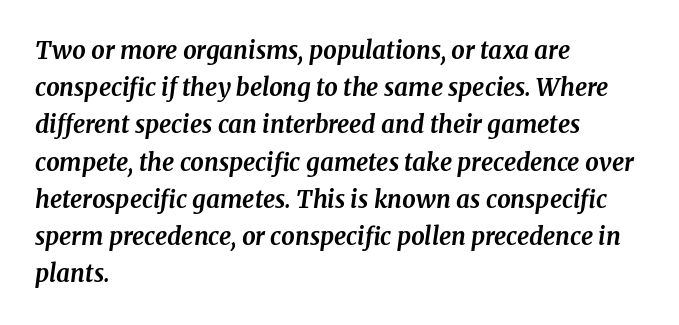
The image shows 24 px bold type, italic (leaning right); set left-aligned, normal line spacing (1.55x), normal letter spacing, not underlined.
